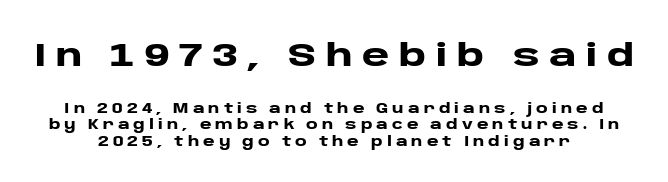
On the weight axis this lands at bold, roughly 700. Quick note: underline off. Note: no serifs on the glyphs. The upper block of text is set noticeably larger than the block beneath it. The type sits square on the baseline with zero lean. The rendering inserts visible extra space after every character.
